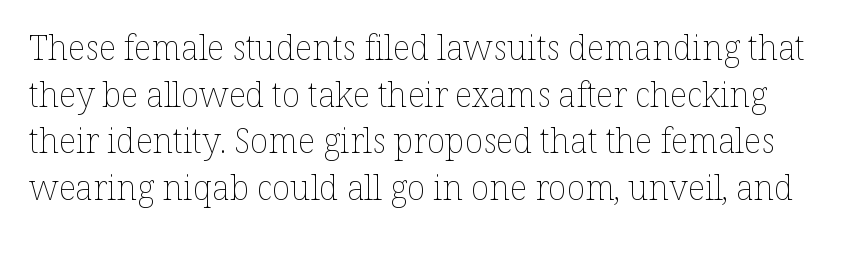
{"italic": "no", "bold": "no", "weight": "thin", "width": "normal", "stroke_contrast": "low", "x_height": "medium", "monospaced": "no", "underline": "no", "line_spacing": "normal", "line_spacing_ratio": 1.37, "letter_spacing": "normal", "letter_spacing_em": 0.0, "glyph_px": 34}
